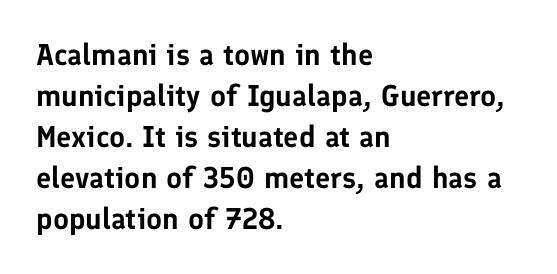
Q: Is the text italic (slanted)? A: No, it is upright.
Q: Is the typeface a serif or a sans-serif typeface? A: Sans-serif.
Q: Is the text underlined? A: No.
Q: How is the paragraph aligned? A: Left-aligned.
Q: Is the spacing between letters normal or unusually wide? A: Normal.
Q: Is the spacing between lines tight, normal or loose? A: Normal.
Q: Width (condensed, normal, or wide)? A: Normal.
Q: Stroke contrast? A: Low.
Q: x-height? A: Medium.
Q: Monospaced? A: No.
